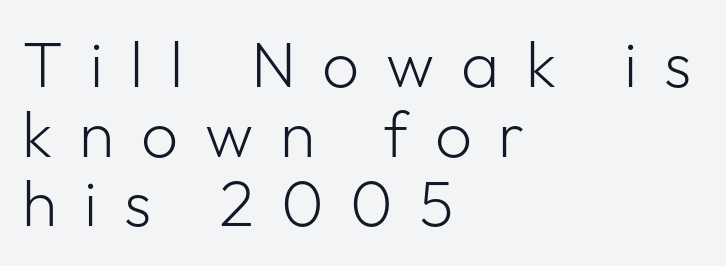
The space directly below the letters is spotless. Reading down the block, your eye returns to a fixed left position each line. Ordinary non-slanted type is in use. The text was rendered using a sans face with plain stroke endings. Weight: regular or lighter.
